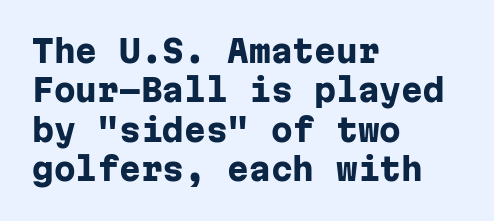
The image shows 31 px heavy sans-serif type, upright, monospaced; set left-aligned, normal line spacing (1.27x), normal letter spacing, not underlined; low stroke contrast and a medium x-height.
